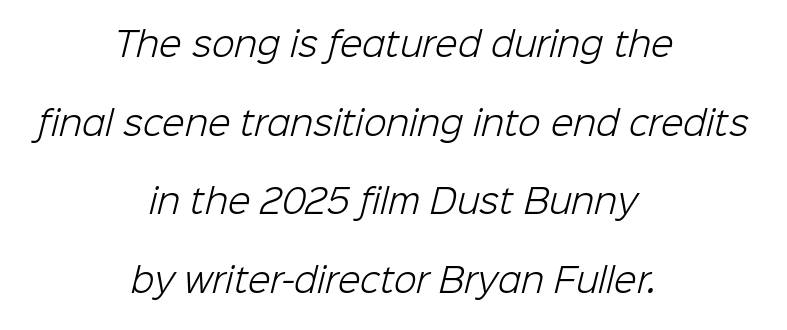
The image shows 33 px light sans-serif type; set centered, loose line spacing (2.38x), normal letter spacing, not underlined; low stroke contrast and a medium x-height.
